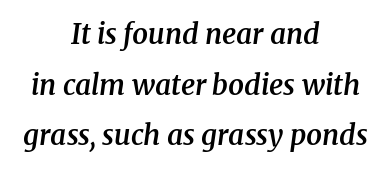
Line starts and ends both wander, symmetrically. Does extra space separate the letters? No, they use regular spacing. Strokes here are thickened, but only to semibold level. Note the varied advance widths — an 'i' is clearly narrower than an 'm'. Underlining? Definitely not there.
